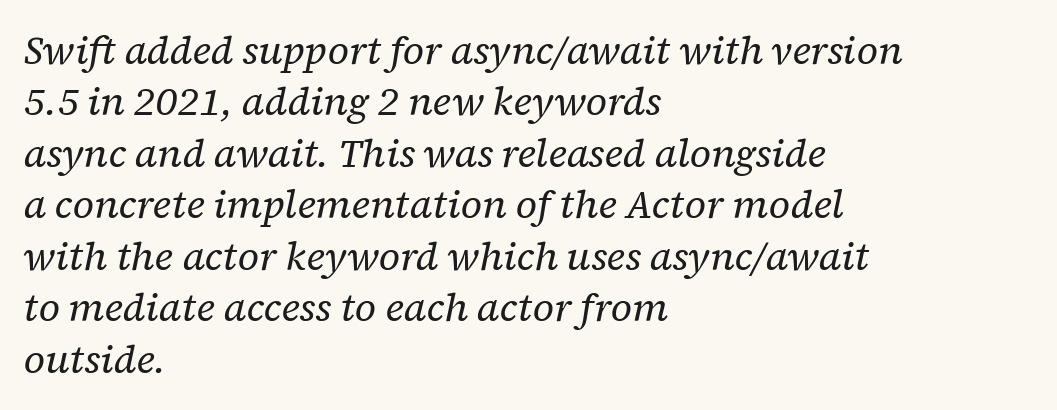
The image shows 39 px regular-weight serif type, italic (leaning right); set left-aligned, normal line spacing (1.32x), normal letter spacing, not underlined; low stroke contrast and a medium x-height.
